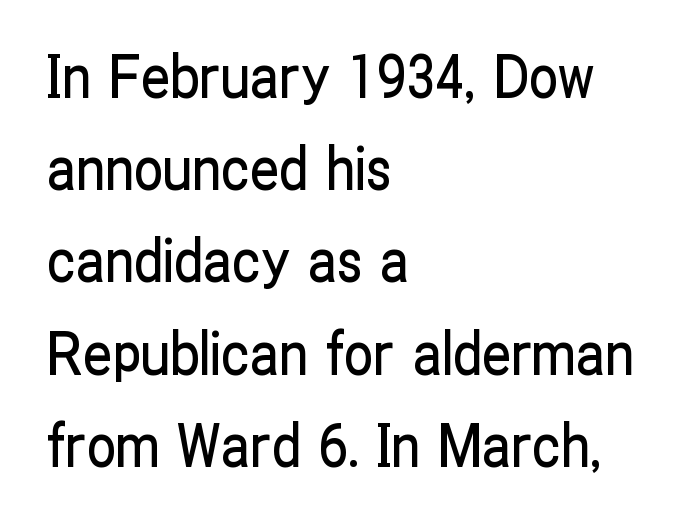
The image shows 58 px condensed sans-serif type, upright; set left-aligned, normal line spacing (1.59x), normal letter spacing, not underlined; low stroke contrast and a medium x-height.
